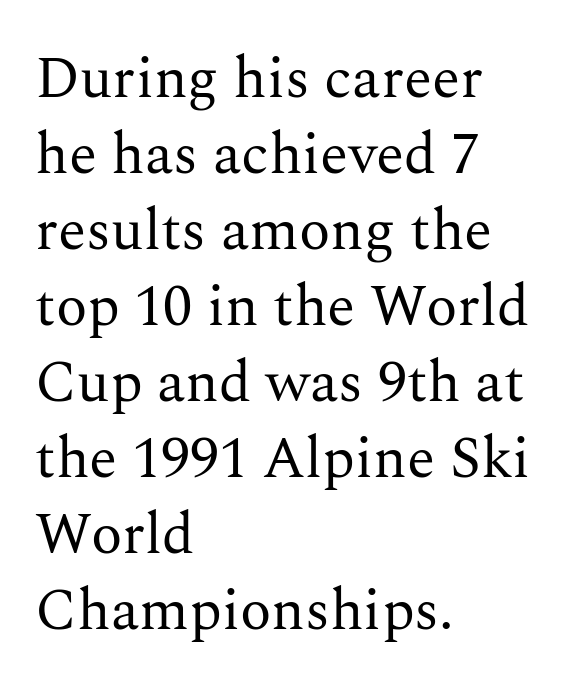
Is this a heavy cut? Hardly; it is regular or lighter. Do the characters align in a grid? No, the font is proportional. Baseline-to-baseline distance is the conventional proportion of letter height. Inter-character spacing is left at the font's built-in metrics. The baseline area is clear. Compared with a centered layout, this one pins lines to the left instead.
